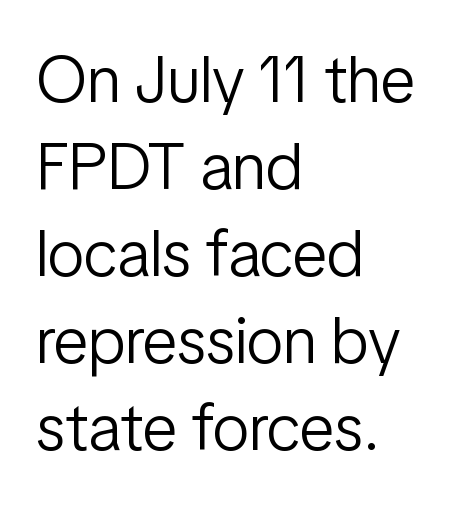
{"serif": "no", "italic": "no", "bold": "no", "weight": "light", "width": "condensed", "stroke_contrast": "low", "x_height": "medium", "monospaced": "no", "underline": "no", "align": "left", "line_spacing": "normal", "line_spacing_ratio": 1.32, "letter_spacing": "normal", "letter_spacing_em": 0.0, "glyph_px": 66}
